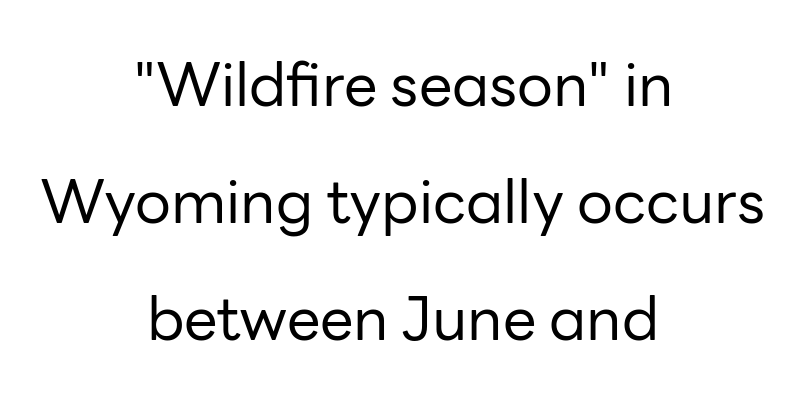
{"serif": "no", "italic": "no", "bold": "no", "weight": "regular", "width": "normal", "stroke_contrast": "low", "x_height": "medium", "monospaced": "no", "underline": "no", "align": "center", "line_spacing": "loose", "line_spacing_ratio": 1.95, "letter_spacing": "normal", "letter_spacing_em": 0.0, "glyph_px": 60}
